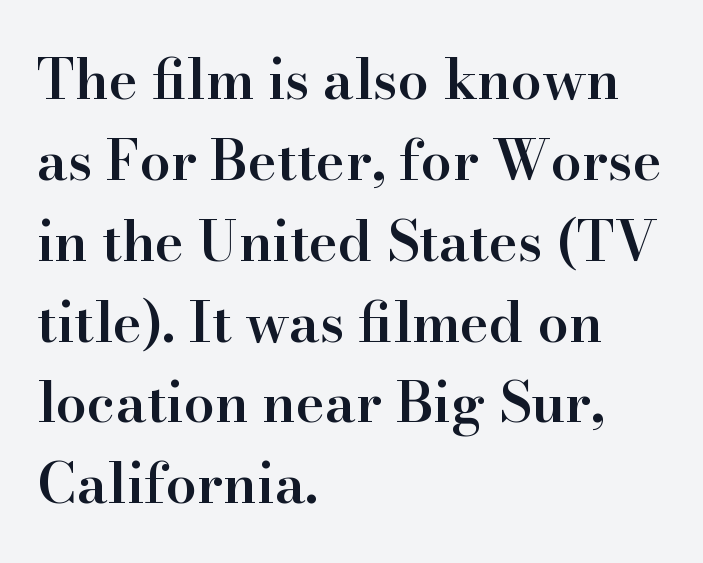
These lines sit exactly where default settings would place them. The letters carry serifs — small finishing strokes at the ends of their stems. Here the designer chose a conventional face with non-uniform glyph widths. Honestly, the letter spacing is just normal — you wouldn't notice it. The compositor pushed each line to the left boundary. Designer's note — italics off, roman on.
